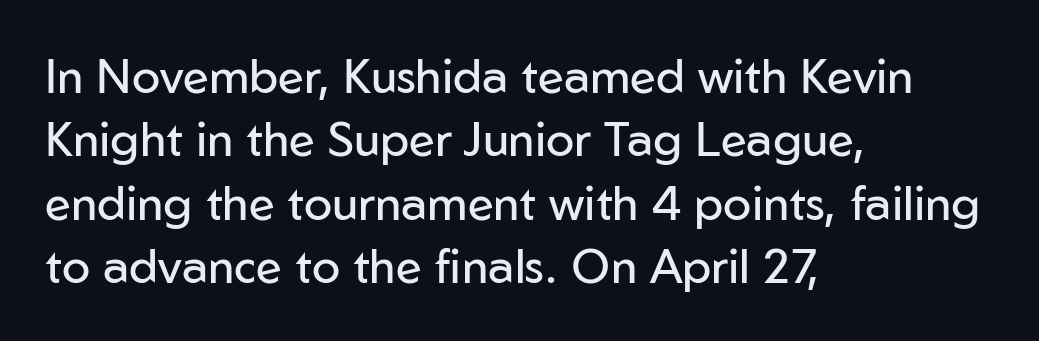
Q: Is the text bold? A: No.
Q: Is the text italic (slanted)? A: No, it is upright.
Q: Is the typeface a serif or a sans-serif typeface? A: Sans-serif.
Q: Is the text underlined? A: No.
Q: How is the paragraph aligned? A: Left-aligned.
Q: Is the spacing between letters normal or unusually wide? A: Normal.
Q: Is the spacing between lines tight, normal or loose? A: Normal.
Q: Width (condensed, normal, or wide)? A: Normal.
Q: Stroke contrast? A: Low.
Q: x-height? A: Medium.
Q: Monospaced? A: No.
